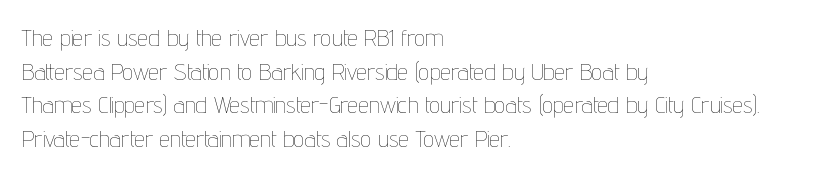
Q: Is the text bold? A: No.
Q: Is the text italic (slanted)? A: No, it is upright.
Q: Is the text underlined? A: No.
Q: How is the paragraph aligned? A: Left-aligned.
Q: Is the spacing between letters normal or unusually wide? A: Normal.
Q: Is the spacing between lines tight, normal or loose? A: Normal.
